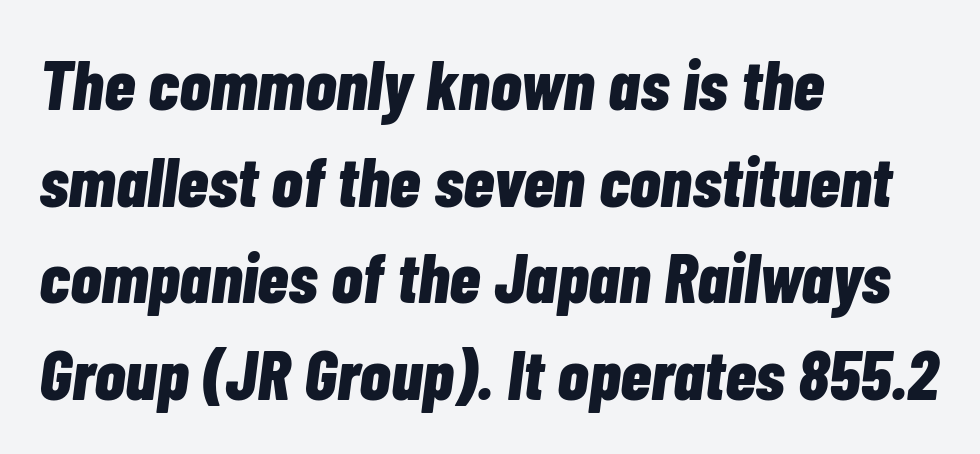
The image shows 71 px bold, condensed type, italic (leaning right); set left-aligned, normal line spacing (1.36x), normal letter spacing, not underlined; low stroke contrast and a medium x-height.
